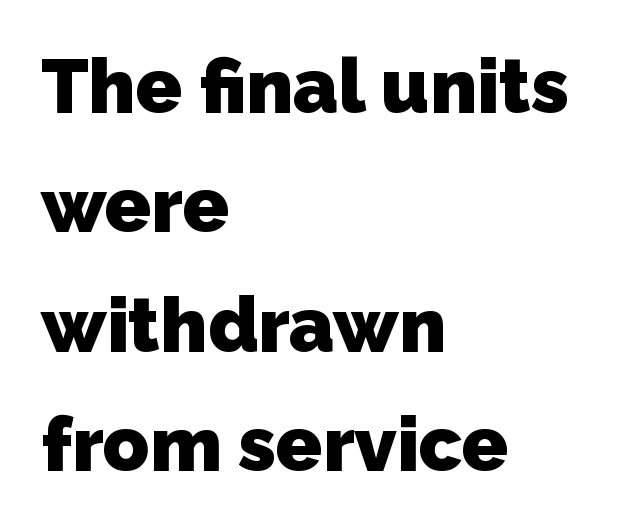
Q: Is the text bold? A: Yes.
Q: Is the typeface a serif or a sans-serif typeface? A: Sans-serif.
Q: Is the text underlined? A: No.
Q: How is the paragraph aligned? A: Left-aligned.
Q: Is the spacing between letters normal or unusually wide? A: Normal.
Q: Is the spacing between lines tight, normal or loose? A: Normal.
Q: Width (condensed, normal, or wide)? A: Normal.
Q: Stroke contrast? A: Low.
Q: x-height? A: Medium.
Q: Monospaced? A: No.
